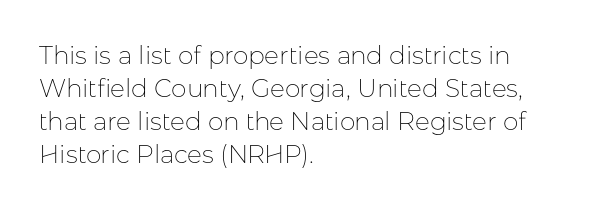
The image shows 25 px text type, upright; set left-aligned, normal line spacing (1.32x), normal letter spacing, not underlined.
